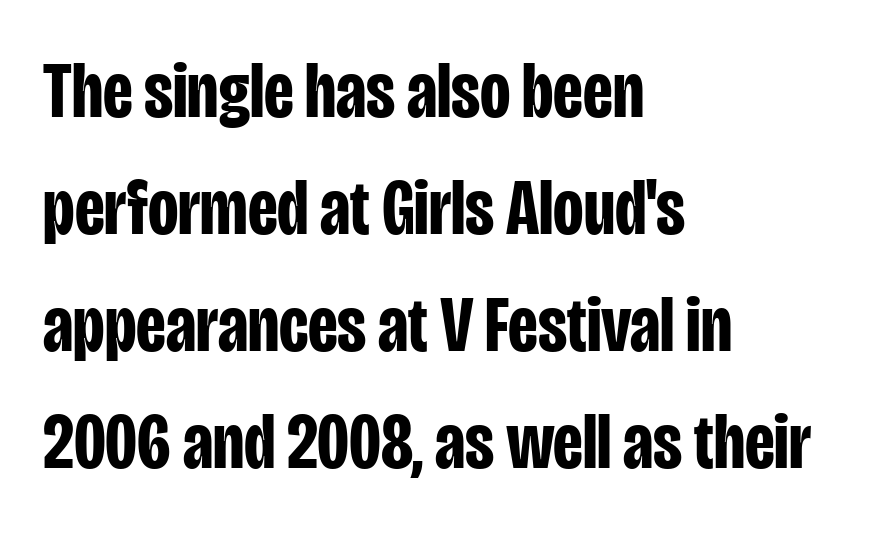
Q: Is the text bold? A: Yes.
Q: Is the text italic (slanted)? A: No, it is upright.
Q: Is the typeface a serif or a sans-serif typeface? A: Sans-serif.
Q: Is the text underlined? A: No.
Q: How is the paragraph aligned? A: Left-aligned.
Q: Is the spacing between letters normal or unusually wide? A: Normal.
Q: Is the spacing between lines tight, normal or loose? A: Normal.
Q: Width (condensed, normal, or wide)? A: Condensed.
Q: Stroke contrast? A: Low.
Q: x-height? A: Large.
Q: Monospaced? A: No.
